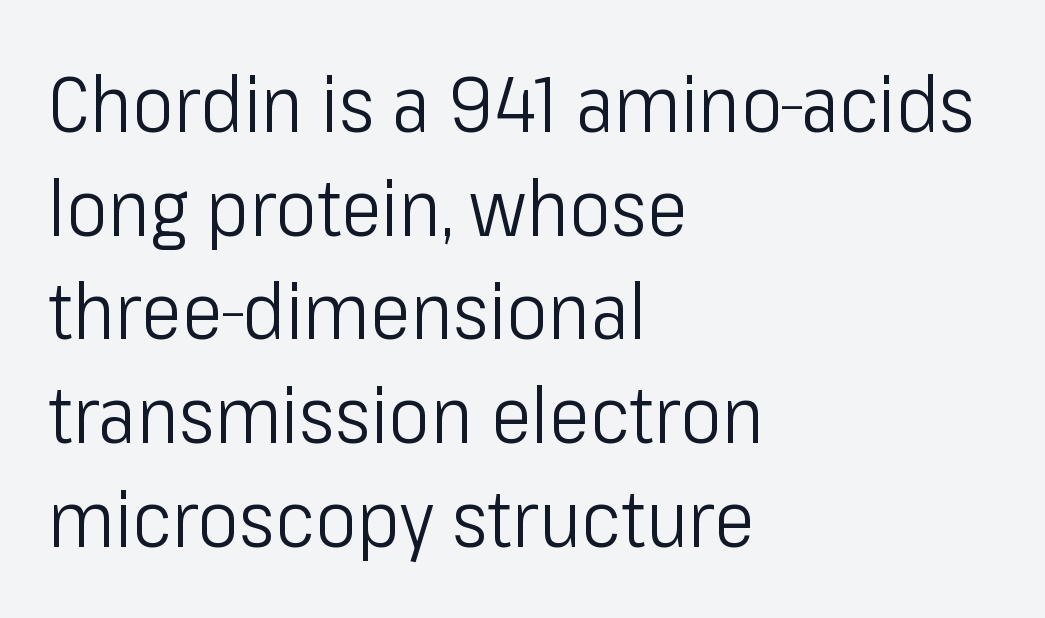
{"serif": "no", "italic": "no", "bold": "no", "weight": "light", "width": "condensed", "stroke_contrast": "low", "x_height": "medium", "monospaced": "no", "underline": "no", "align": "left", "line_spacing": "normal", "line_spacing_ratio": 1.33, "letter_spacing": "normal", "letter_spacing_em": 0.0, "glyph_px": 78}
